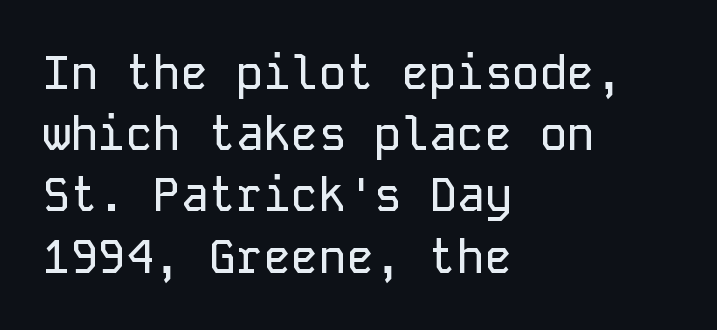
Q: Is the text italic (slanted)? A: No, it is upright.
Q: Is the typeface a serif or a sans-serif typeface? A: Sans-serif.
Q: Is the text underlined? A: No.
Q: How is the paragraph aligned? A: Left-aligned.
Q: Is the spacing between letters normal or unusually wide? A: Normal.
Q: Is the spacing between lines tight, normal or loose? A: Normal.
Q: Width (condensed, normal, or wide)? A: Normal.
Q: Stroke contrast? A: Low.
Q: x-height? A: Medium.
Q: Monospaced? A: Yes.
